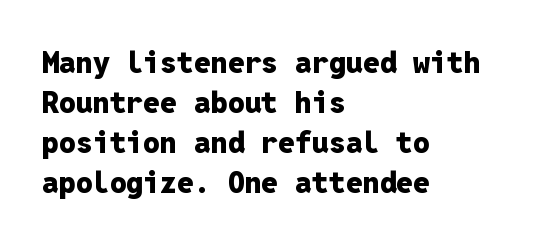
Q: Is the text bold? A: Yes.
Q: Is the text italic (slanted)? A: No, it is upright.
Q: Is the typeface a serif or a sans-serif typeface? A: Sans-serif.
Q: Is the text underlined? A: No.
Q: How is the paragraph aligned? A: Left-aligned.
Q: Is the spacing between letters normal or unusually wide? A: Normal.
Q: Is the spacing between lines tight, normal or loose? A: Normal.
Q: Width (condensed, normal, or wide)? A: Normal.
Q: Stroke contrast? A: Low.
Q: x-height? A: Medium.
Q: Monospaced? A: Yes.
